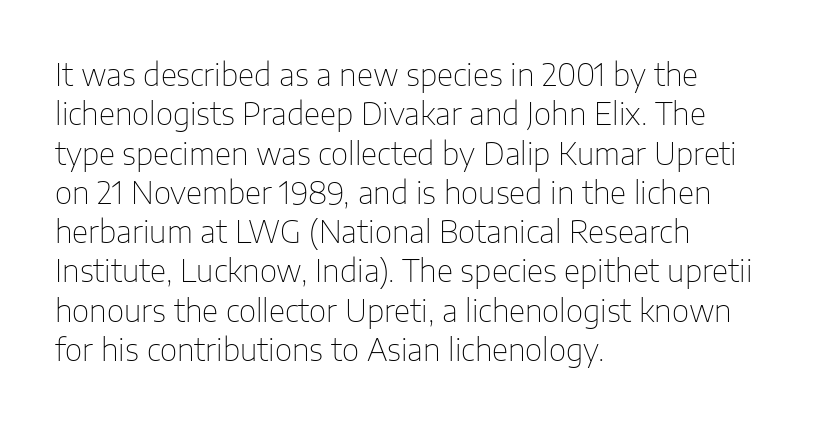
The image shows 30 px thin sans-serif type, upright; set left-aligned, normal line spacing (1.31x), normal letter spacing, not underlined; low stroke contrast and a medium x-height.
